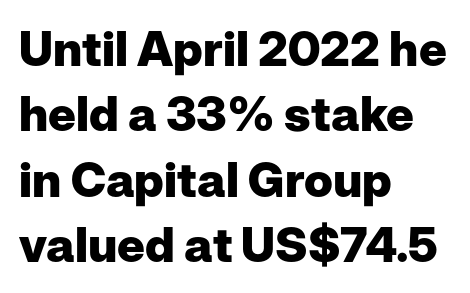
The image shows 48 px heavy sans-serif type, upright; set left-aligned, normal line spacing (1.36x), normal letter spacing, not underlined; low stroke contrast and a medium x-height.
